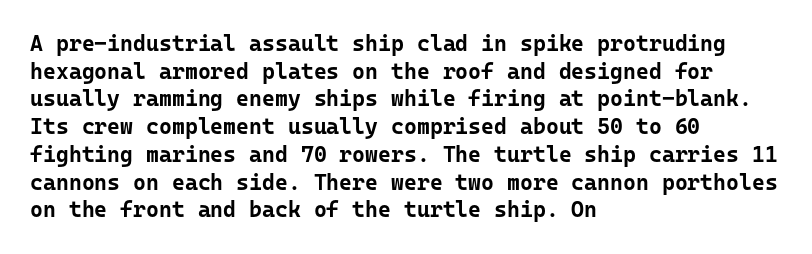
The image shows 22 px bold type, upright; set left-aligned, normal line spacing (1.26x), normal letter spacing, not underlined.
